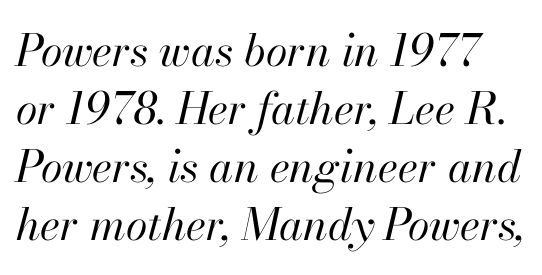
{"italic": "yes", "lean": "right", "slant_degrees": 13, "bold": "no", "weight": "regular", "width": "normal", "stroke_contrast": "high", "x_height": "small", "monospaced": "no", "underline": "no", "line_spacing": "normal", "line_spacing_ratio": 1.32, "letter_spacing": "normal", "letter_spacing_em": 0.0, "glyph_px": 44}
